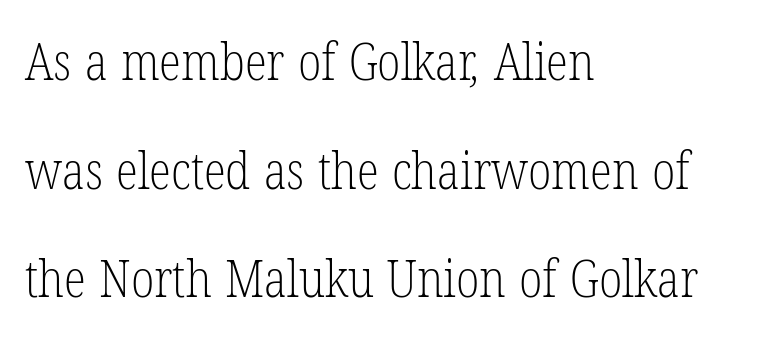
The image shows 51 px light, condensed serif type; set left-aligned, loose line spacing (2.13x), normal letter spacing, not underlined; low stroke contrast and a medium x-height.
